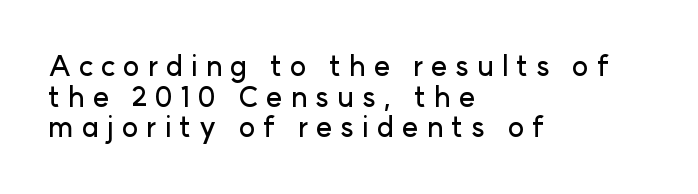
{"serif": "no", "italic": "no", "width": "normal", "stroke_contrast": "low", "x_height": "medium", "monospaced": "no", "underline": "no", "align": "left", "line_spacing": "tight", "line_spacing_ratio": 1.09, "letter_spacing": "wide", "letter_spacing_em": 0.28, "glyph_px": 28}
